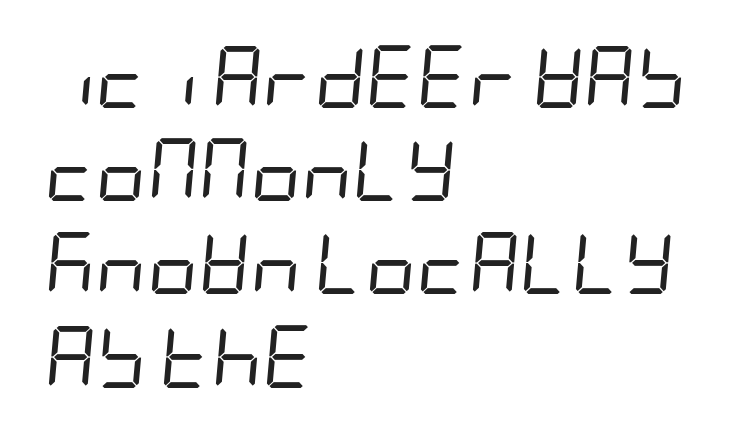
The image shows 63 px regular-weight, condensed type, italic (leaning right); set left-aligned, normal line spacing (1.48x), normal letter spacing, not underlined; low stroke contrast and a large x-height.
